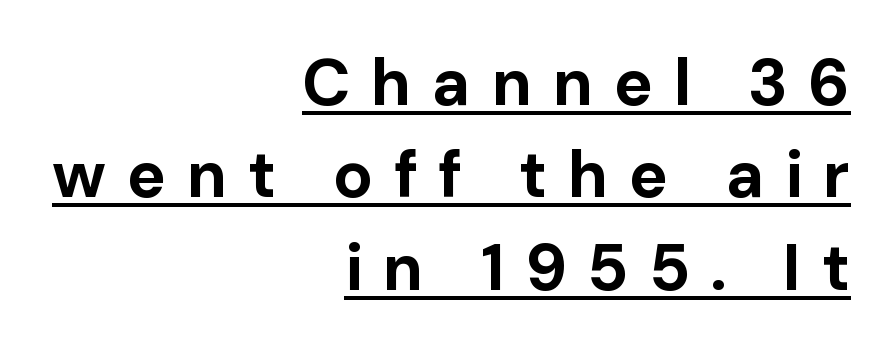
{"serif": "no", "italic": "no", "bold": "yes", "weight": "bold", "width": "normal", "stroke_contrast": "low", "x_height": "medium", "monospaced": "no", "underline": "yes", "align": "right", "line_spacing": "normal", "line_spacing_ratio": 1.4, "letter_spacing": "wide", "letter_spacing_em": 0.31, "glyph_px": 66}
